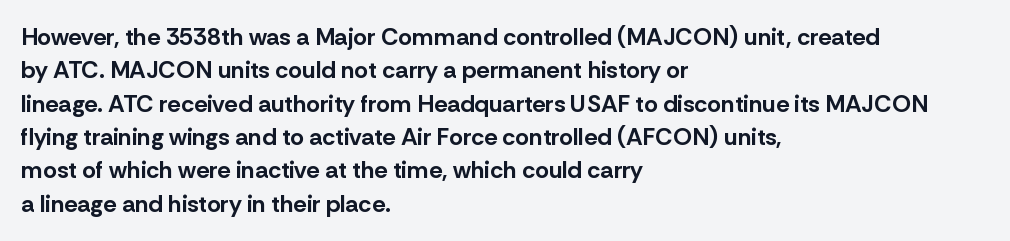
{"italic": "no", "bold": "yes", "underline": "no", "align": "left", "line_spacing": "normal", "line_spacing_ratio": 1.39, "letter_spacing": "normal", "letter_spacing_em": 0.0, "glyph_px": 24}
